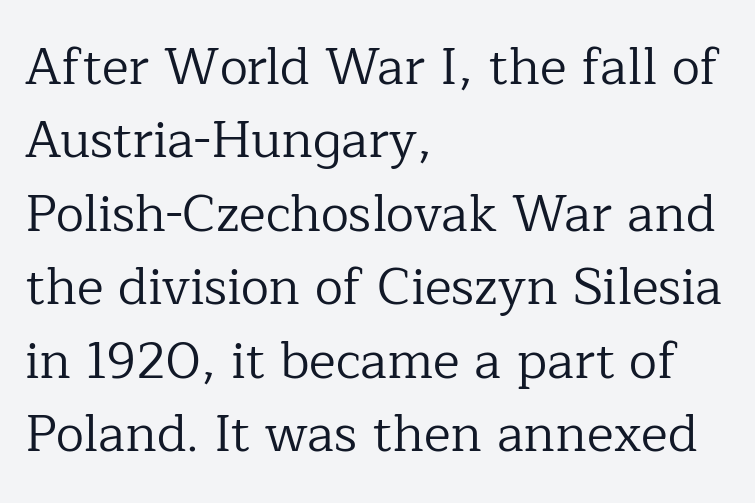
The image shows 51 px regular-weight serif type, upright; set left-aligned, normal line spacing (1.44x), normal letter spacing, not underlined; low stroke contrast and a medium x-height.
